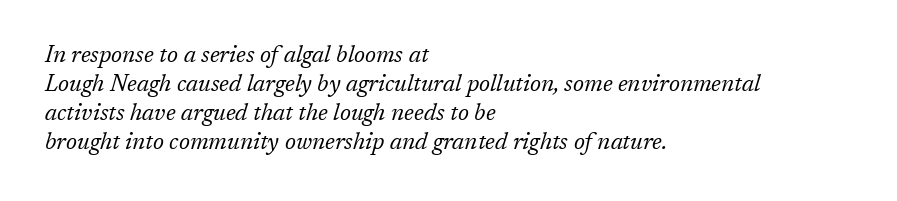
Q: Is the text bold? A: No.
Q: Is the text italic (slanted)? A: Yes, it leans right by about 17 degrees.
Q: Is the text underlined? A: No.
Q: How is the paragraph aligned? A: Left-aligned.
Q: Is the spacing between letters normal or unusually wide? A: Normal.
Q: Is the spacing between lines tight, normal or loose? A: Normal.
